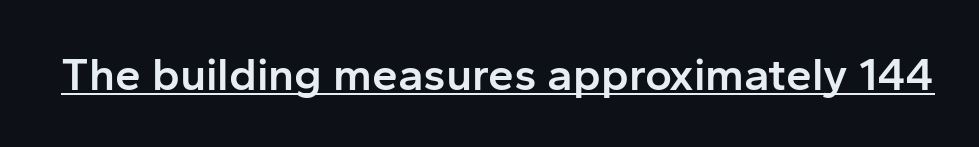
The image shows 46 px semibold sans-serif type, upright; set normal letter spacing, underlined; low stroke contrast and a medium x-height.
